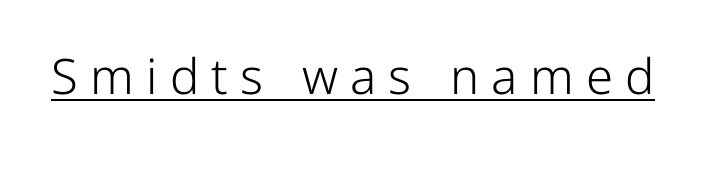
Q: Is the text bold? A: No.
Q: Is the text italic (slanted)? A: No, it is upright.
Q: Is the typeface a serif or a sans-serif typeface? A: Sans-serif.
Q: Is the text underlined? A: Yes.
Q: Is the spacing between letters normal or unusually wide? A: Unusually wide.
Q: Width (condensed, normal, or wide)? A: Normal.
Q: Stroke contrast? A: Low.
Q: x-height? A: Medium.
Q: Monospaced? A: No.
